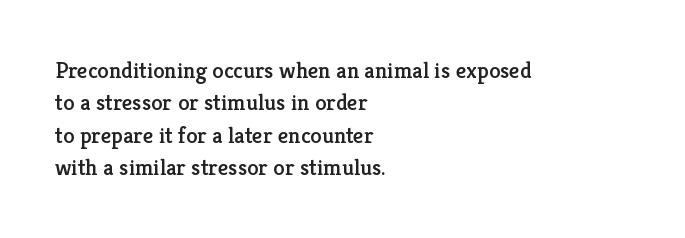
The image shows 23 px text type, upright; set left-aligned, normal line spacing (1.41x), normal letter spacing, not underlined.
